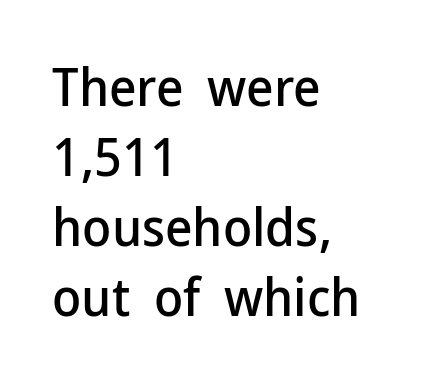
{"serif": "no", "italic": "no", "width": "normal", "stroke_contrast": "low", "x_height": "medium", "monospaced": "no", "underline": "no", "align": "left", "line_spacing": "normal", "line_spacing_ratio": 1.32, "letter_spacing": "normal", "letter_spacing_em": 0.0, "glyph_px": 53}
